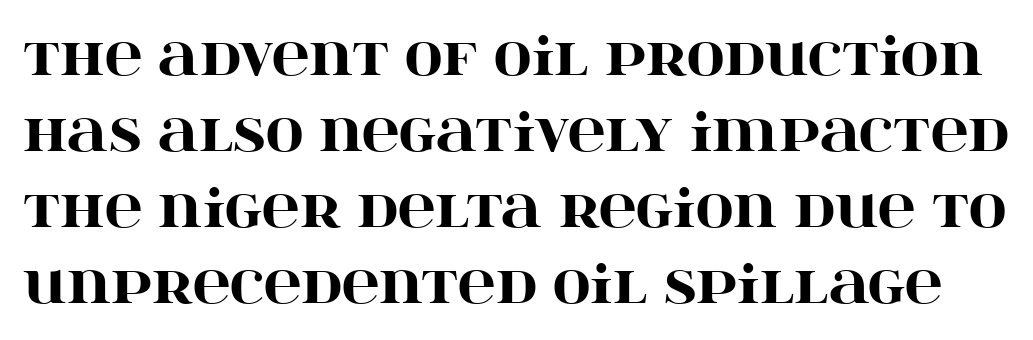
Q: Is the text bold? A: Yes.
Q: Is the text italic (slanted)? A: No, it is upright.
Q: Is the typeface a serif or a sans-serif typeface? A: Serif.
Q: Is the text underlined? A: No.
Q: Is the spacing between letters normal or unusually wide? A: Normal.
Q: Is the spacing between lines tight, normal or loose? A: Normal.
Q: Width (condensed, normal, or wide)? A: Wide.
Q: Stroke contrast? A: High.
Q: x-height? A: Large.
Q: Monospaced? A: No.
